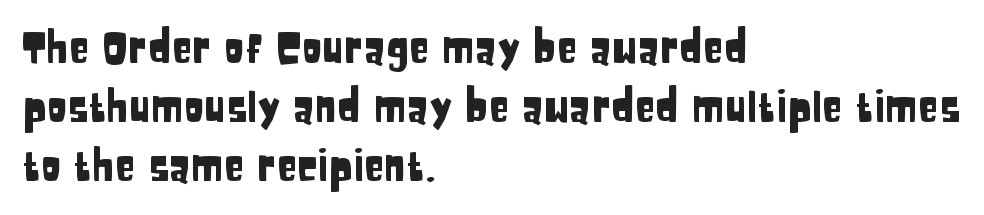
The area under the type is left untouched. This block has exactly the height ordinary leading produces. In terms of letterform style, serifs are entirely absent. The passage shown is typed in a proportional face where columns would drift. Alignment: flush left. Look at the tracking — it's just the regular setting, nothing added.
